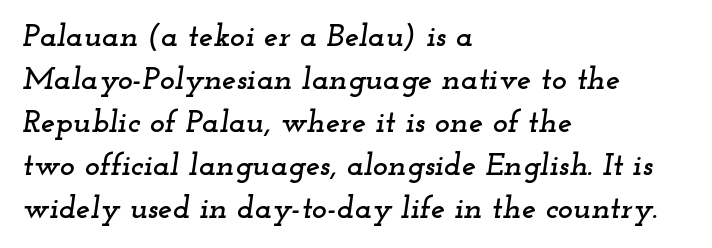
The image shows 32 px wide serif type, italic (leaning right); set left-aligned, normal line spacing (1.34x), normal letter spacing, not underlined; low stroke contrast and a small x-height.
